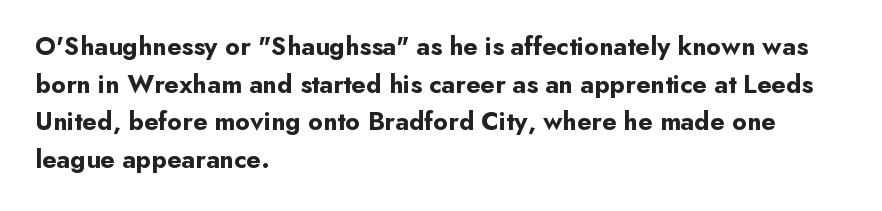
{"italic": "no", "bold": "yes", "underline": "no", "align": "left", "line_spacing": "normal", "line_spacing_ratio": 1.45, "letter_spacing": "normal", "letter_spacing_em": 0.0, "glyph_px": 26}
